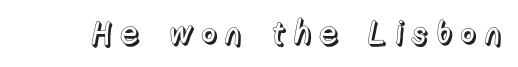
Q: Is the text italic (slanted)? A: Yes.
Q: Is the text underlined? A: No.
Q: Is the spacing between letters normal or unusually wide? A: Unusually wide.
Q: Width (condensed, normal, or wide)? A: Normal.
Q: x-height? A: Medium.
Q: Monospaced? A: No.
